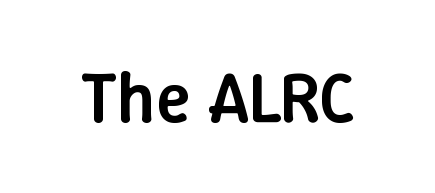
The image shows 72 px semibold type, upright; set normal letter spacing, not underlined; low stroke contrast and a medium x-height.
